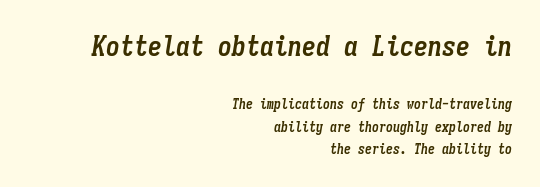
Interline gaps are of average width in this sample. This sample has the even, mechanical cadence of fixed-width lettering. Right-aligned paragraph, ragged on the left. The passage shown is emphatically bold. Scale decreases going downward across the two blocks. The gaps between neighbouring characters are ordinary and unremarkable.
